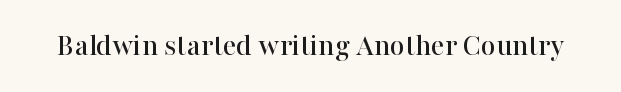
The image shows 32 px serif type, upright; set normal letter spacing, not underlined; high stroke contrast and a medium x-height.
